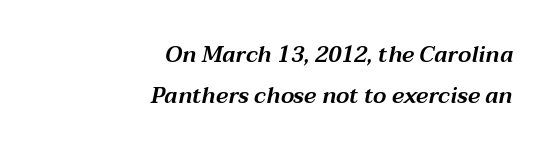
Q: Is the text italic (slanted)? A: Yes, it leans right by about 12 degrees.
Q: Is the text underlined? A: No.
Q: How is the paragraph aligned? A: Right-aligned.
Q: Is the spacing between letters normal or unusually wide? A: Normal.
